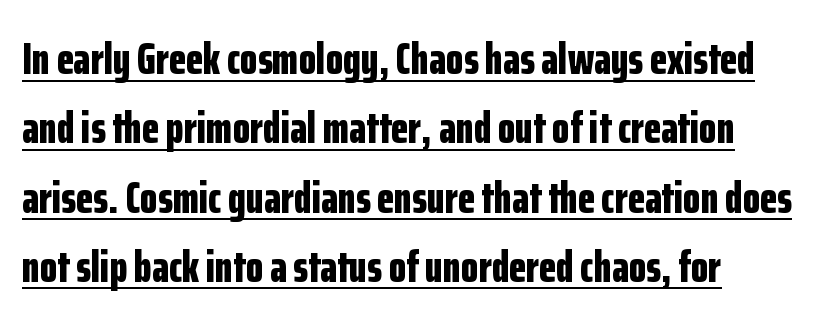
Q: Is the text bold? A: Yes.
Q: Is the text italic (slanted)? A: No, it is upright.
Q: Is the typeface a serif or a sans-serif typeface? A: Sans-serif.
Q: Is the text underlined? A: Yes.
Q: Is the spacing between letters normal or unusually wide? A: Normal.
Q: Is the spacing between lines tight, normal or loose? A: Normal.
Q: Width (condensed, normal, or wide)? A: Condensed.
Q: Stroke contrast? A: Low.
Q: x-height? A: Medium.
Q: Monospaced? A: No.
